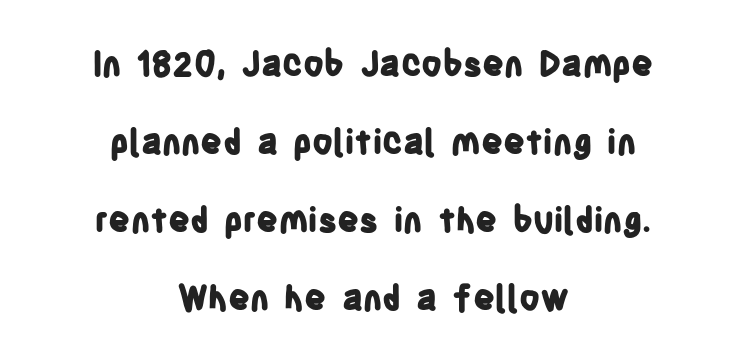
{"serif": "no", "italic": "no", "bold": "yes", "weight": "bold", "width": "condensed", "stroke_contrast": "low", "x_height": "large", "monospaced": "no", "underline": "no", "align": "center", "line_spacing": "loose", "line_spacing_ratio": 2.29, "letter_spacing": "normal", "letter_spacing_em": 0.0, "glyph_px": 34}
